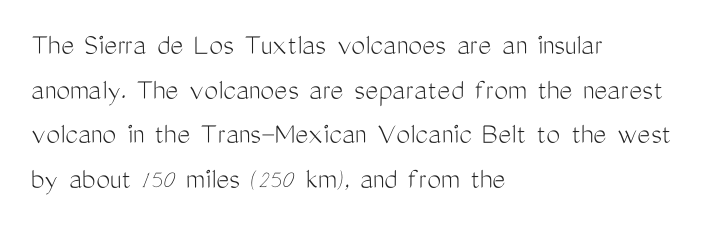
Q: Is the text bold? A: No.
Q: Is the text italic (slanted)? A: No, it is upright.
Q: Is the typeface a serif or a sans-serif typeface? A: Sans-serif.
Q: Is the text underlined? A: No.
Q: How is the paragraph aligned? A: Left-aligned.
Q: Is the spacing between letters normal or unusually wide? A: Normal.
Q: Is the spacing between lines tight, normal or loose? A: Normal.
Q: Width (condensed, normal, or wide)? A: Condensed.
Q: Stroke contrast? A: Medium.
Q: x-height? A: Medium.
Q: Monospaced? A: No.
